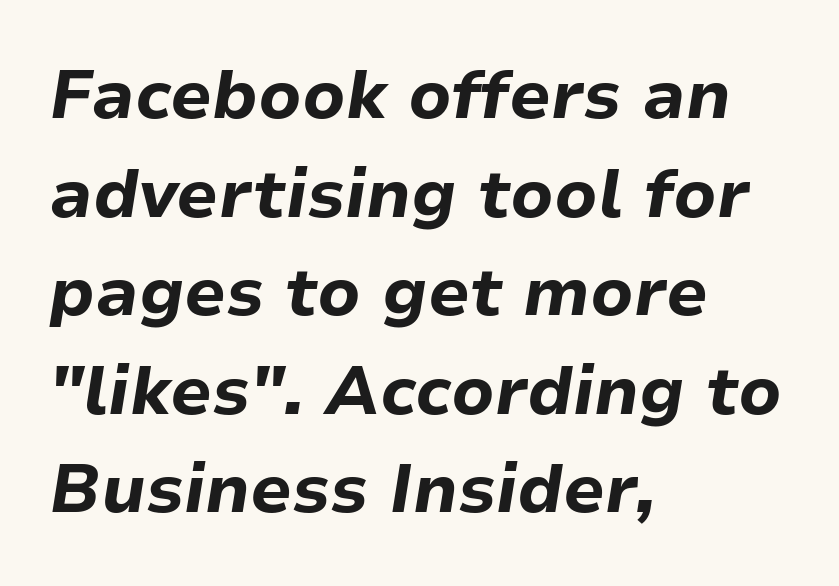
Q: Is the text bold? A: Yes.
Q: Is the text italic (slanted)? A: Yes, it leans right by about 9 degrees.
Q: Is the text underlined? A: No.
Q: How is the paragraph aligned? A: Left-aligned.
Q: Is the spacing between letters normal or unusually wide? A: Normal.
Q: Is the spacing between lines tight, normal or loose? A: Normal.
Q: Width (condensed, normal, or wide)? A: Normal.
Q: Stroke contrast? A: Low.
Q: x-height? A: Medium.
Q: Monospaced? A: No.
